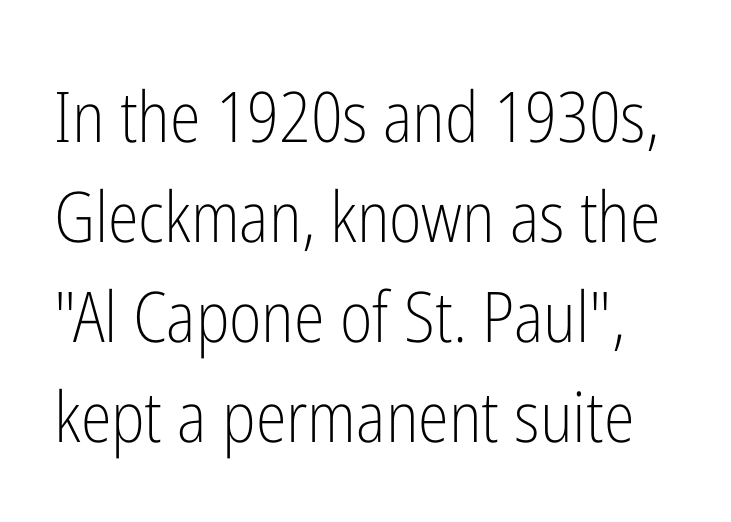
Q: Is the text bold? A: No.
Q: Is the text italic (slanted)? A: No, it is upright.
Q: Is the typeface a serif or a sans-serif typeface? A: Sans-serif.
Q: Is the text underlined? A: No.
Q: Is the spacing between letters normal or unusually wide? A: Normal.
Q: Is the spacing between lines tight, normal or loose? A: Normal.
Q: Width (condensed, normal, or wide)? A: Condensed.
Q: Stroke contrast? A: Low.
Q: x-height? A: Medium.
Q: Monospaced? A: No.
